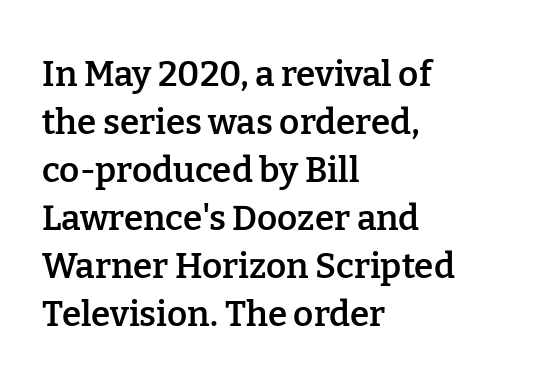
This sample has the flowing, uneven cadence of proportional lettering. Summary of vertical rhythm: regular, with standard interline spacing. Caption: multi-line text, flush left, ragged right. The horizontal fit of the characters is conventional and even. Look at the bottom of the vertical strokes: they flare into serifs here. Tall strokes in this sample are plumb rather than angled.
